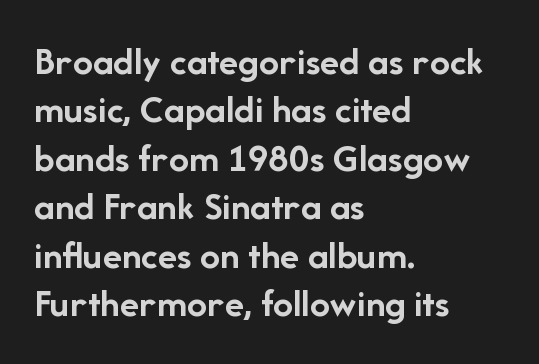
The image shows 40 px semibold sans-serif type, upright; set left-aligned, line spacing 1.21x, normal letter spacing, not underlined; low stroke contrast and a medium x-height.
